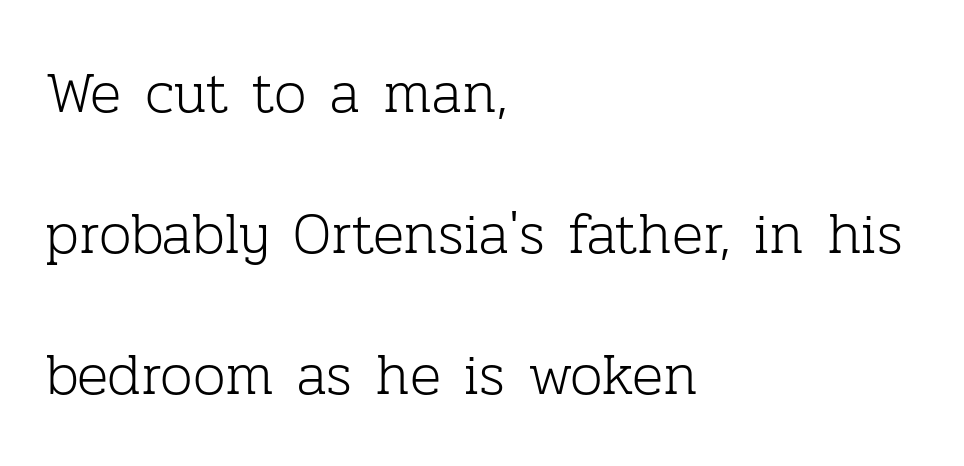
The image shows 58 px light serif type, upright; set left-aligned, loose line spacing (2.43x), normal letter spacing, not underlined; low stroke contrast and a medium x-height.
